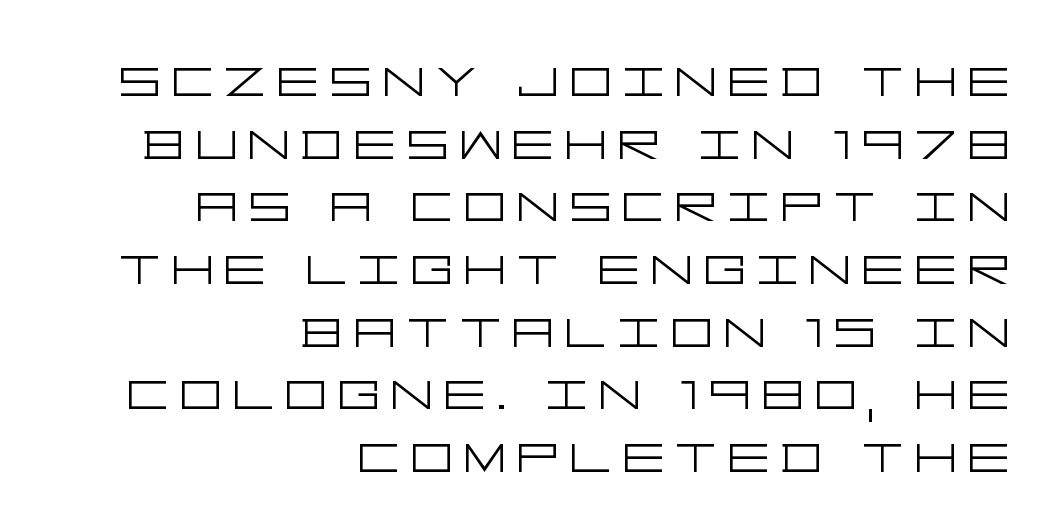
Q: Is the text bold? A: No.
Q: Is the text italic (slanted)? A: No, it is upright.
Q: Is the typeface a serif or a sans-serif typeface? A: Sans-serif.
Q: Is the text underlined? A: No.
Q: How is the paragraph aligned? A: Right-aligned.
Q: Is the spacing between lines tight, normal or loose? A: Tight.
Q: Width (condensed, normal, or wide)? A: Wide.
Q: Stroke contrast? A: Low.
Q: x-height? A: Large.
